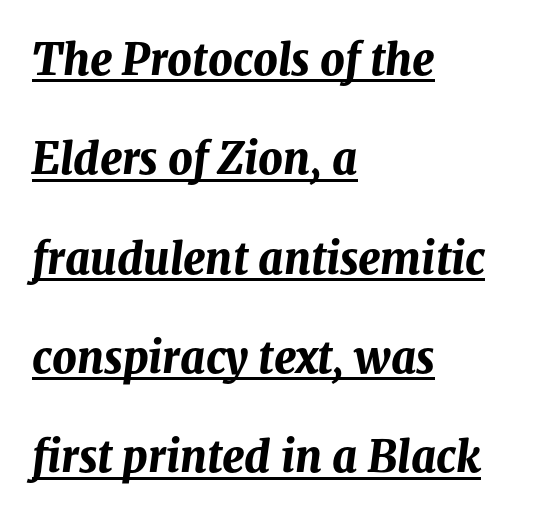
The image shows 43 px bold type, italic (leaning right); set left-aligned, loose line spacing (2.31x), normal letter spacing, underlined; medium stroke contrast and a medium x-height.
